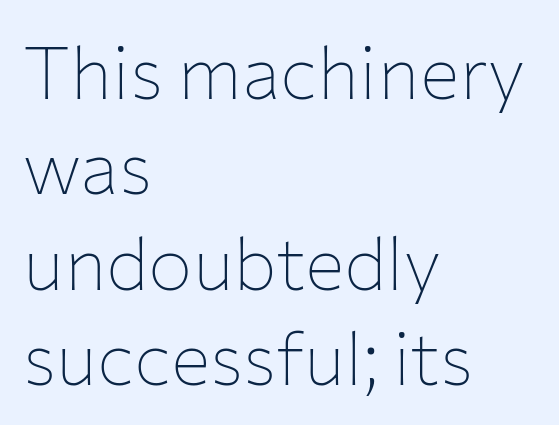
Q: Is the text bold? A: No.
Q: Is the text italic (slanted)? A: No, it is upright.
Q: Is the typeface a serif or a sans-serif typeface? A: Sans-serif.
Q: Is the text underlined? A: No.
Q: How is the paragraph aligned? A: Left-aligned.
Q: Is the spacing between letters normal or unusually wide? A: Normal.
Q: Is the spacing between lines tight, normal or loose? A: Normal.
Q: Width (condensed, normal, or wide)? A: Normal.
Q: Stroke contrast? A: Low.
Q: x-height? A: Medium.
Q: Monospaced? A: No.
